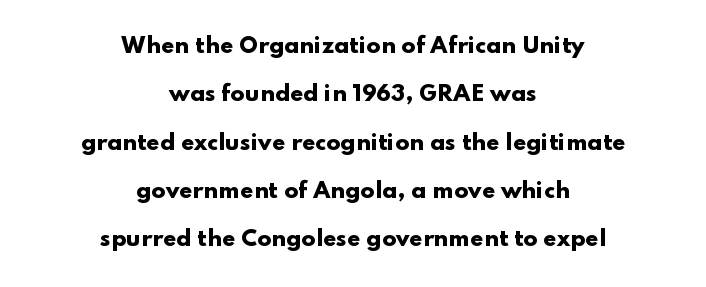
The image shows 21 px bold type, upright; set centered, loose line spacing (2.3x), normal letter spacing, not underlined.
